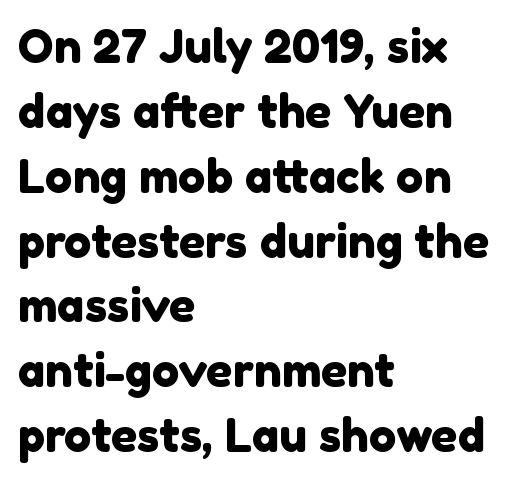
The image shows 46 px sans-serif type; set left-aligned, normal line spacing (1.41x), normal letter spacing, not underlined; a medium x-height.
